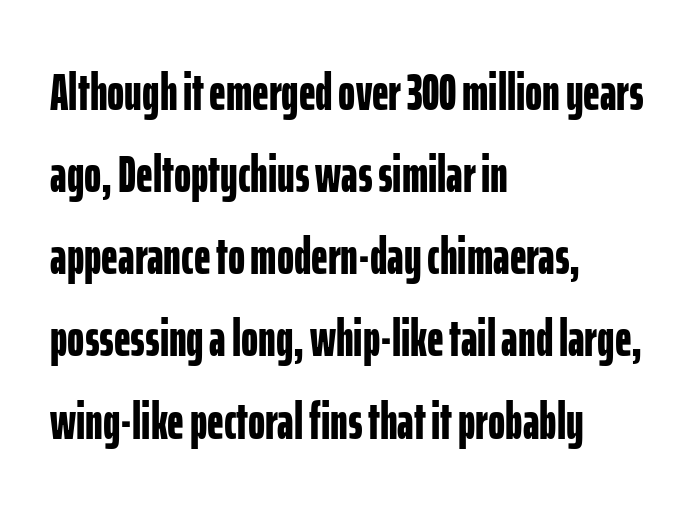
{"serif": "no", "italic": "no", "bold": "yes", "weight": "bold", "width": "condensed", "stroke_contrast": "low", "x_height": "medium", "monospaced": "no", "underline": "no", "align": "left", "line_spacing": "normal", "line_spacing_ratio": 1.58, "letter_spacing": "normal", "letter_spacing_em": 0.0, "glyph_px": 52}
